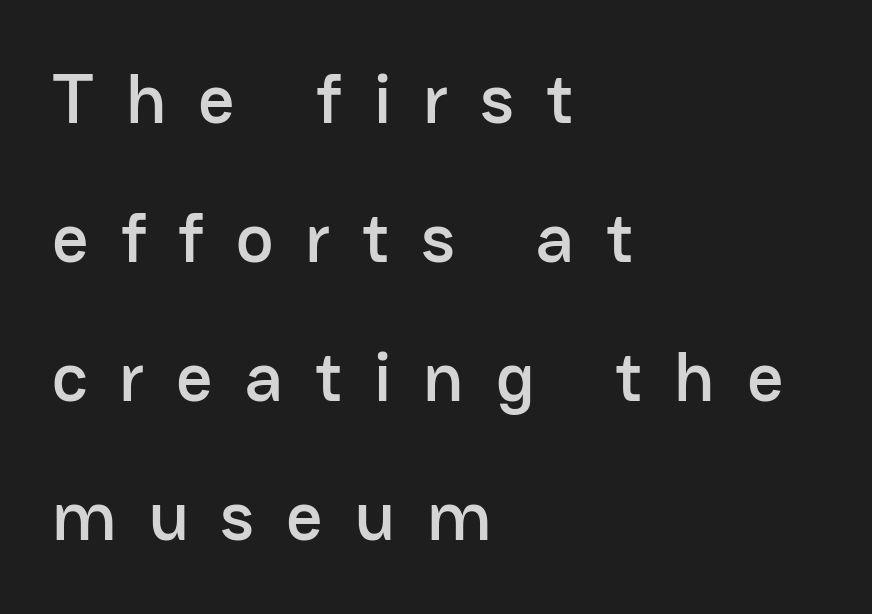
The image shows 71 px sans-serif type, upright; set left-aligned, loose line spacing (1.96x), unusually wide letter spacing (+0.45 em), not underlined; low stroke contrast and a medium x-height.
